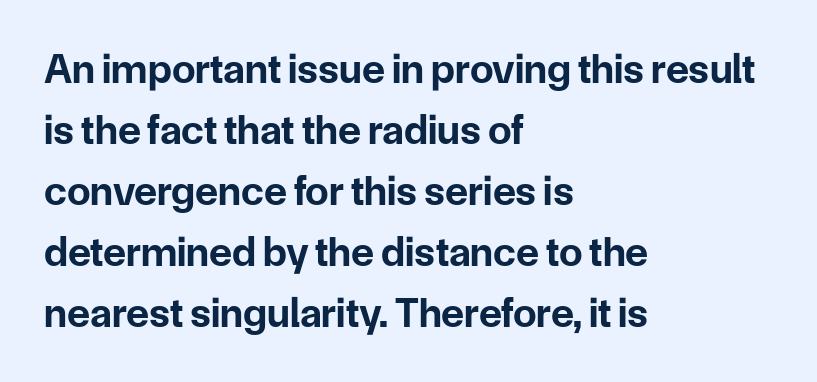
Q: Is the text bold? A: Yes.
Q: Is the text italic (slanted)? A: No, it is upright.
Q: Is the typeface a serif or a sans-serif typeface? A: Sans-serif.
Q: Is the text underlined? A: No.
Q: How is the paragraph aligned? A: Left-aligned.
Q: Is the spacing between letters normal or unusually wide? A: Normal.
Q: Is the spacing between lines tight, normal or loose? A: Normal.
Q: Width (condensed, normal, or wide)? A: Normal.
Q: Stroke contrast? A: Low.
Q: x-height? A: Medium.
Q: Monospaced? A: No.
